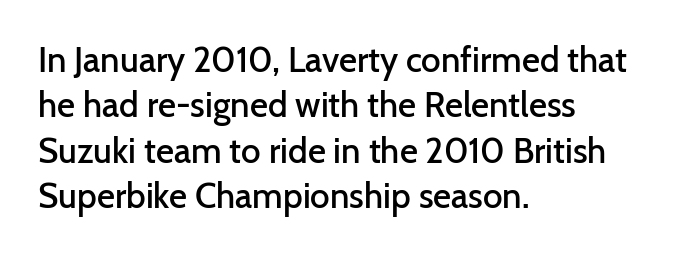
The axis of the letterforms is exactly vertical. Honestly, the row spacing looks completely unremarkable. In terms of letterspacing, this is plain default setting. As a designer I'd log this as weight 600, semibold. The text was rendered using a sans face with plain stroke endings. The text block is weighted toward the left margin, trailing off unevenly rightward.
